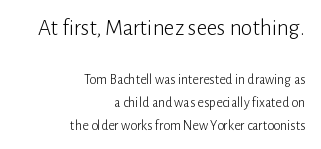
{"italic": "no", "bold": "no", "underline": "no", "align": "right", "line_spacing": "normal", "line_spacing_ratio": 1.63, "letter_spacing": "normal", "letter_spacing_em": 0.0, "larger_block": "first", "size_ratio": 1.64, "glyph_px": 23}
